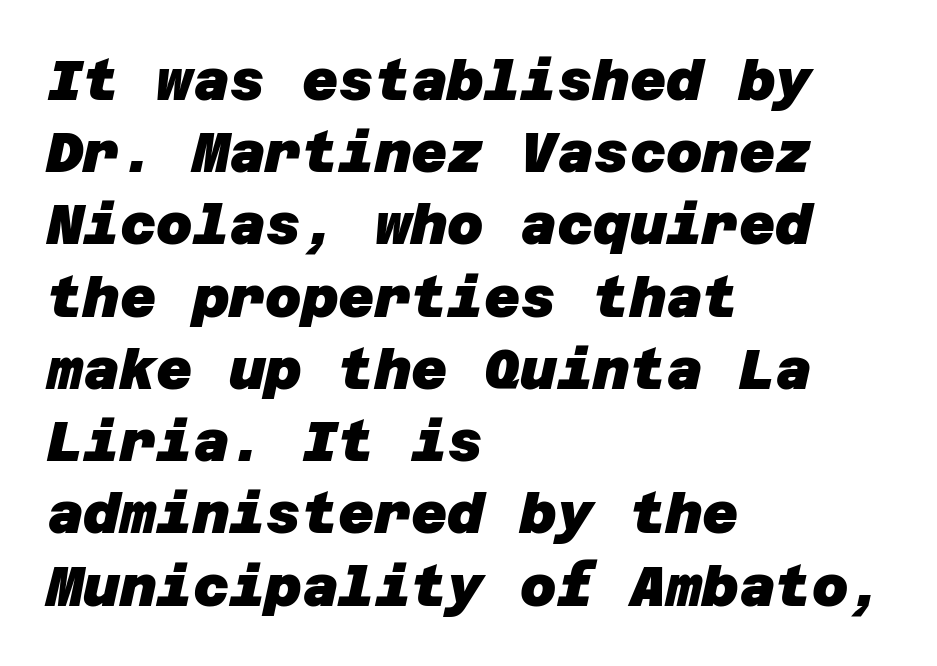
The space between consecutive lines is moderate. Plain, unruled lines of type. Regarding serifs, this sample does without them. Letter spacing: default.
